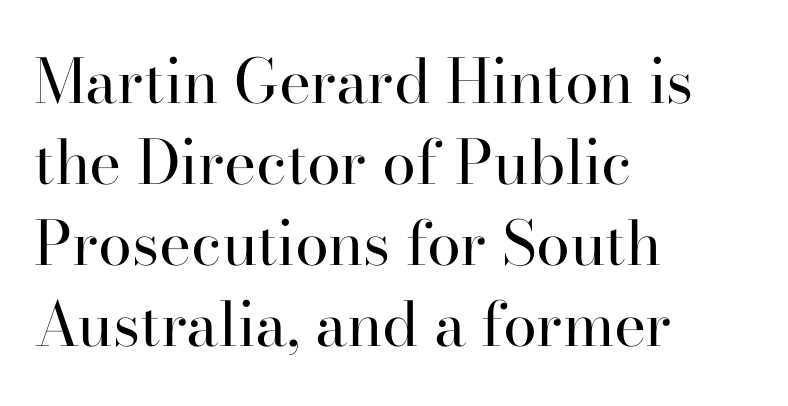
Q: Is the text bold? A: No.
Q: Is the text italic (slanted)? A: No, it is upright.
Q: Is the typeface a serif or a sans-serif typeface? A: Serif.
Q: Is the text underlined? A: No.
Q: How is the paragraph aligned? A: Left-aligned.
Q: Is the spacing between letters normal or unusually wide? A: Normal.
Q: Is the spacing between lines tight, normal or loose? A: Normal.
Q: Width (condensed, normal, or wide)? A: Normal.
Q: Stroke contrast? A: High.
Q: x-height? A: Small.
Q: Monospaced? A: No.
